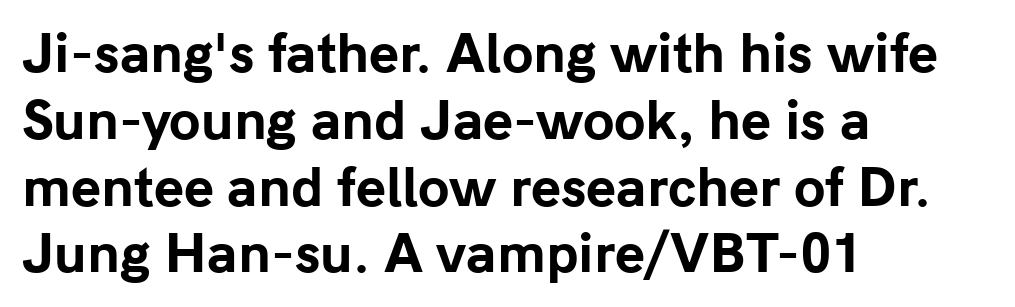
The image shows 51 px bold sans-serif type, upright; set left-aligned, normal line spacing (1.31x), normal letter spacing, not underlined; low stroke contrast and a medium x-height.
